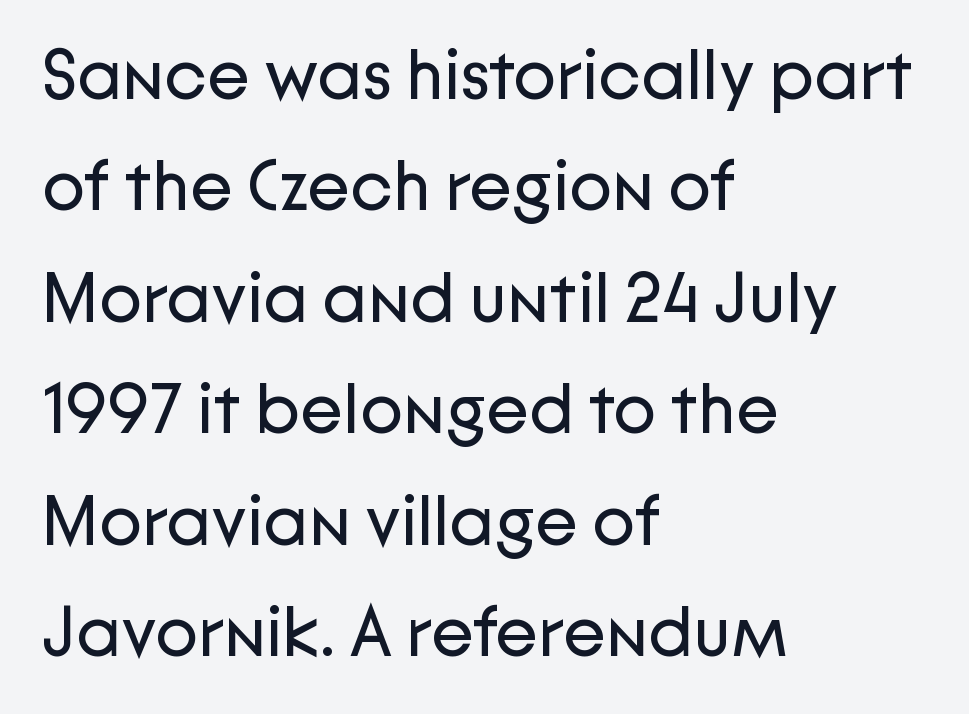
The rendering keeps characters at their native spacing. The axis of the letterforms is exactly vertical. In CSS terms this would be text-align: left. A typesetter would call this proportional, since set widths differ per character. Stems here are at most as thick as an everyday book face. Horizontal bands of white between lines are of average thickness.
